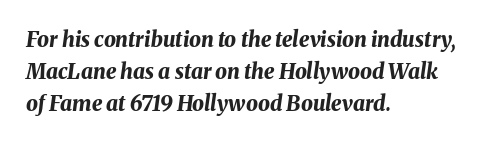
Q: Is the text bold? A: Yes.
Q: Is the text italic (slanted)? A: Yes, it leans right by about 8 degrees.
Q: Is the text underlined? A: No.
Q: How is the paragraph aligned? A: Left-aligned.
Q: Is the spacing between letters normal or unusually wide? A: Normal.
Q: Is the spacing between lines tight, normal or loose? A: Normal.
